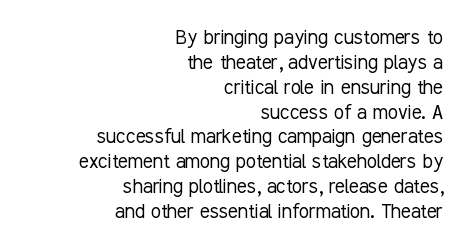
Clear beneath every line of the passage. Tracking value appears to be zero — textbook default spacing. Summary of vertical rhythm: compact, with narrow interline spacing. These lines stack with their right ends in a neat column.
